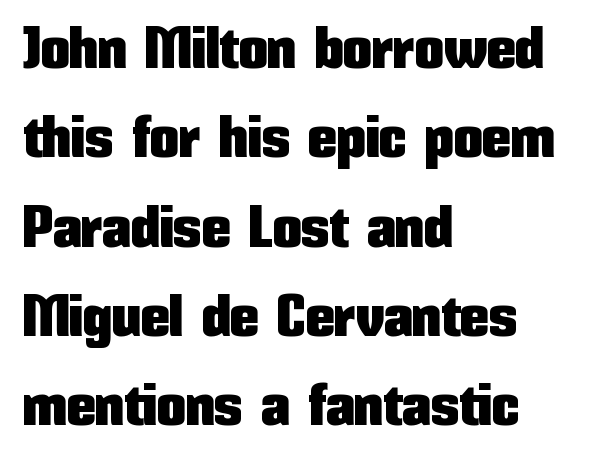
{"serif": "no", "italic": "no", "width": "condensed", "stroke_contrast": "low", "x_height": "medium", "monospaced": "no", "underline": "no", "align": "left", "line_spacing": "normal", "line_spacing_ratio": 1.54, "letter_spacing": "normal", "letter_spacing_em": 0.0, "glyph_px": 58}
